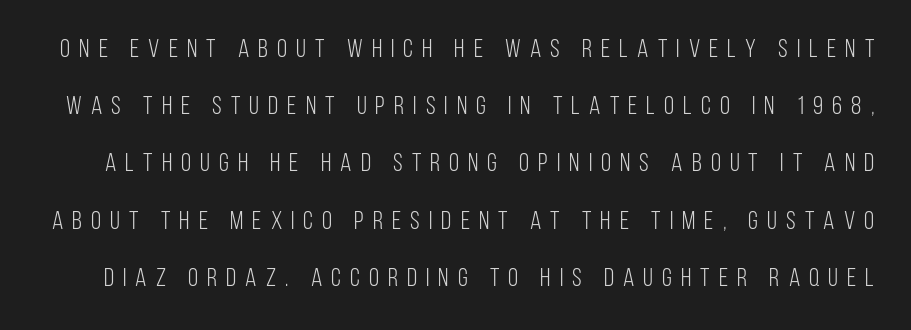
The specimen omits any rule beneath the text block's lines. This is the regular roman posture of the typeface. Ink coverage per letter is moderate at most. Substantial extra tracking has been applied to these lines. A great deal of white space separates one row of letters from the next.
